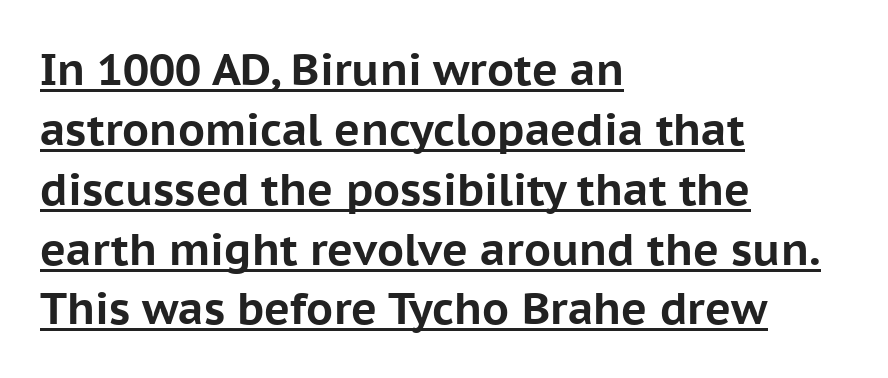
Q: Is the text bold? A: Yes.
Q: Is the text italic (slanted)? A: No, it is upright.
Q: Is the typeface a serif or a sans-serif typeface? A: Sans-serif.
Q: Is the text underlined? A: Yes.
Q: How is the paragraph aligned? A: Left-aligned.
Q: Is the spacing between letters normal or unusually wide? A: Normal.
Q: Is the spacing between lines tight, normal or loose? A: Normal.
Q: Width (condensed, normal, or wide)? A: Normal.
Q: Stroke contrast? A: Low.
Q: x-height? A: Medium.
Q: Monospaced? A: No.
